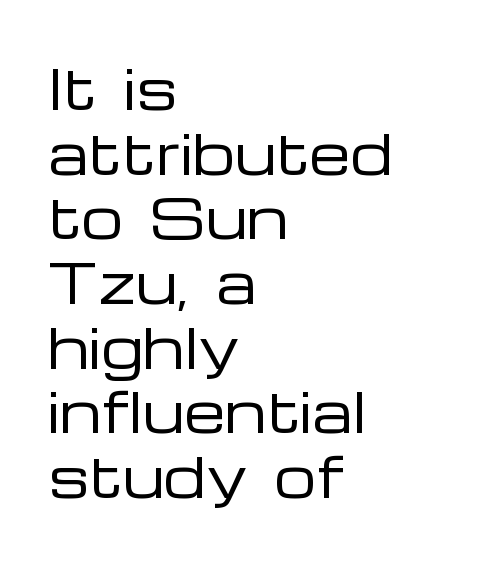
The image shows 53 px regular-weight, wide sans-serif type, upright; set left-aligned, line spacing 1.22x, normal letter spacing, not underlined; low stroke contrast and a medium x-height.
